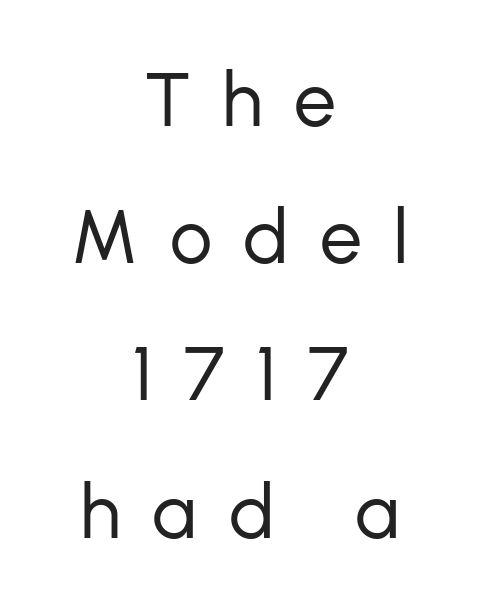
Q: Is the text bold? A: No.
Q: Is the text italic (slanted)? A: No, it is upright.
Q: Is the typeface a serif or a sans-serif typeface? A: Sans-serif.
Q: Is the text underlined? A: No.
Q: How is the paragraph aligned? A: Centered.
Q: Is the spacing between letters normal or unusually wide? A: Unusually wide.
Q: Width (condensed, normal, or wide)? A: Normal.
Q: Stroke contrast? A: Low.
Q: x-height? A: Medium.
Q: Monospaced? A: No.
